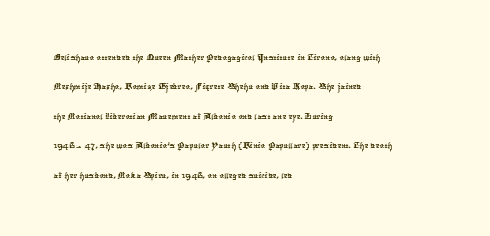
The image shows 22 px text type; set left-aligned, normal line spacing (1.34x), normal letter spacing, not underlined.
